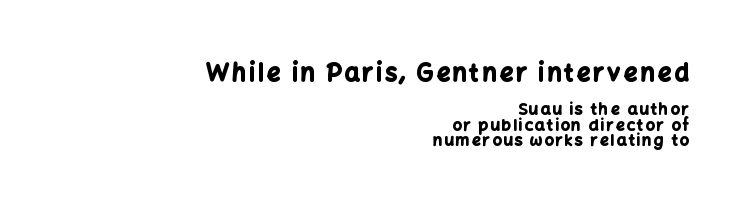
The image shows 24 px bold type, upright; set right-aligned, tight line spacing (0.96x), not underlined; the first (top) block is 1.5x larger.
